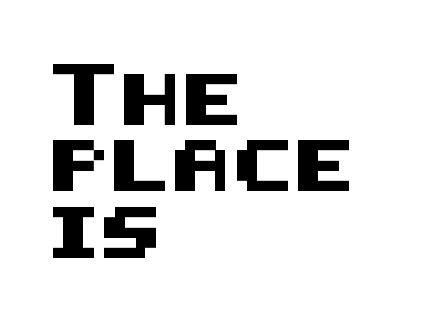
Q: Is the text italic (slanted)? A: No, it is upright.
Q: Is the typeface a serif or a sans-serif typeface? A: Sans-serif.
Q: Is the text underlined? A: No.
Q: How is the paragraph aligned? A: Left-aligned.
Q: Is the spacing between letters normal or unusually wide? A: Normal.
Q: Is the spacing between lines tight, normal or loose? A: Normal.
Q: Width (condensed, normal, or wide)? A: Normal.
Q: Stroke contrast? A: Medium.
Q: x-height? A: Large.
